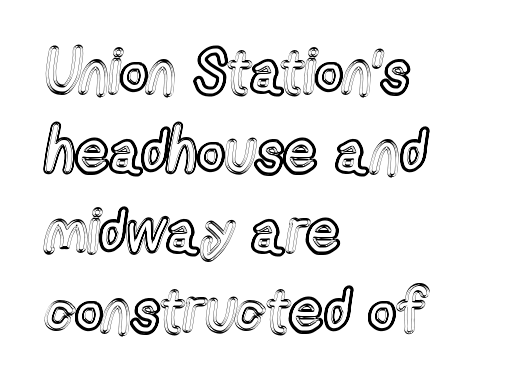
{"width": "condensed", "x_height": "medium", "monospaced": "no", "underline": "no", "align": "left", "line_spacing": "normal", "line_spacing_ratio": 1.33, "letter_spacing": "normal", "letter_spacing_em": 0.0, "glyph_px": 60}
